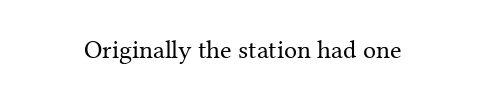
{"italic": "no", "bold": "no", "underline": "no", "letter_spacing": "normal", "letter_spacing_em": 0.0, "glyph_px": 26}
